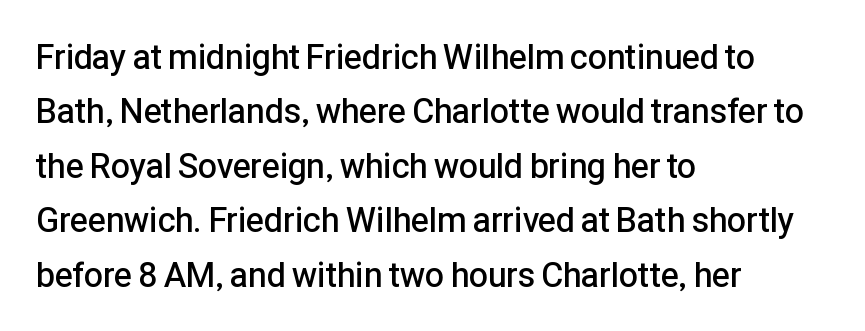
{"serif": "no", "italic": "no", "bold": "semi", "weight": "semibold", "width": "normal", "stroke_contrast": "low", "x_height": "medium", "monospaced": "no", "underline": "no", "align": "left", "line_spacing": "normal", "line_spacing_ratio": 1.6, "letter_spacing": "normal", "letter_spacing_em": 0.0, "glyph_px": 34}
